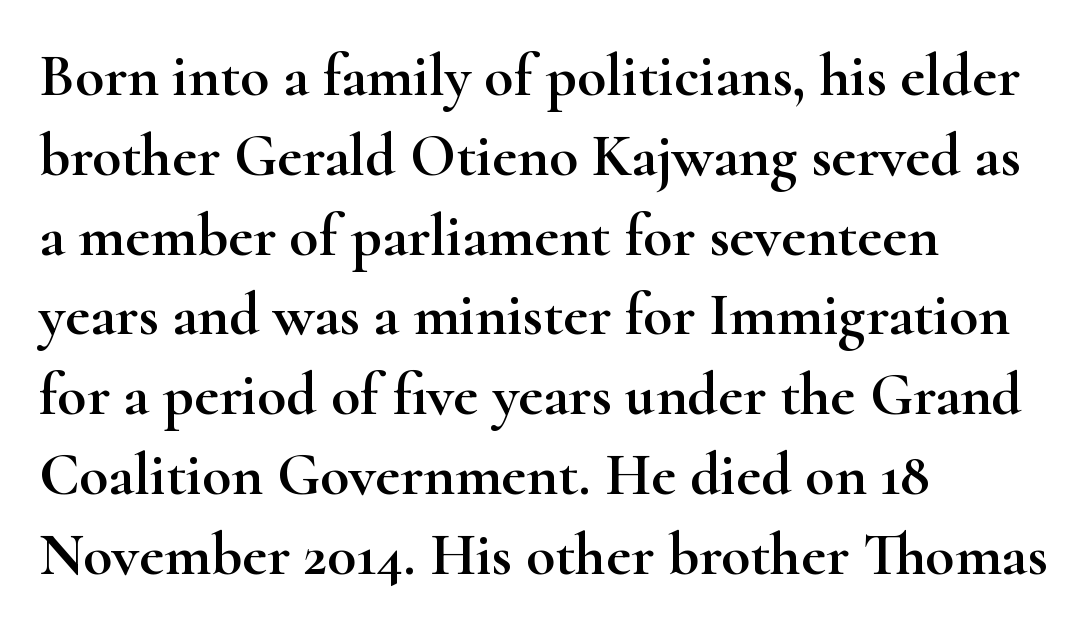
{"serif": "yes", "italic": "no", "width": "wide", "stroke_contrast": "high", "x_height": "small", "monospaced": "no", "underline": "no", "align": "left", "line_spacing": "normal", "line_spacing_ratio": 1.33, "letter_spacing": "normal", "letter_spacing_em": 0.0, "glyph_px": 60}
